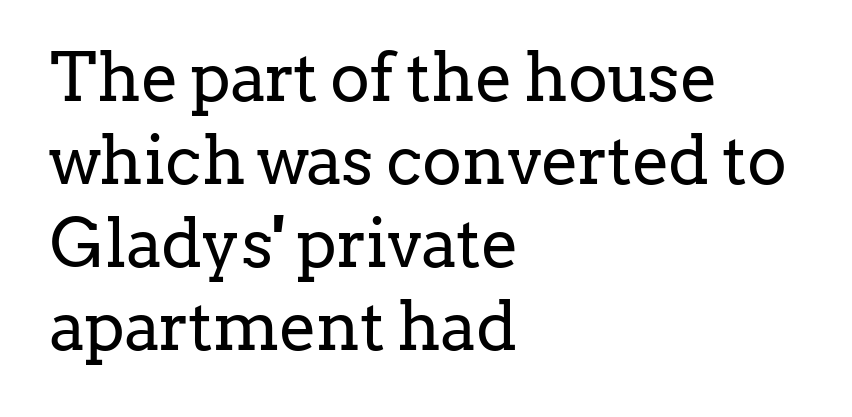
Q: Is the text bold? A: No.
Q: Is the text italic (slanted)? A: No, it is upright.
Q: Is the typeface a serif or a sans-serif typeface? A: Serif.
Q: Is the text underlined? A: No.
Q: How is the paragraph aligned? A: Left-aligned.
Q: Is the spacing between letters normal or unusually wide? A: Normal.
Q: Width (condensed, normal, or wide)? A: Normal.
Q: Stroke contrast? A: Low.
Q: x-height? A: Medium.
Q: Monospaced? A: No.
